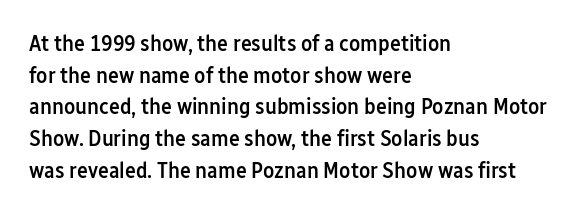
{"italic": "no", "bold": "semi", "underline": "no", "align": "left", "line_spacing": "normal", "line_spacing_ratio": 1.38, "letter_spacing": "normal", "letter_spacing_em": 0.0, "glyph_px": 23}
